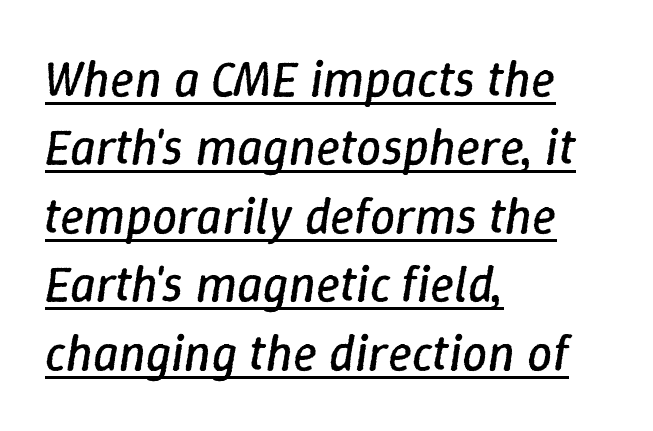
{"italic": "yes", "lean": "right", "slant_degrees": 9, "bold": "no", "weight": "regular", "width": "normal", "stroke_contrast": "low", "x_height": "medium", "monospaced": "no", "underline": "yes", "align": "left", "line_spacing": "normal", "line_spacing_ratio": 1.37, "letter_spacing": "normal", "letter_spacing_em": 0.0, "glyph_px": 50}
